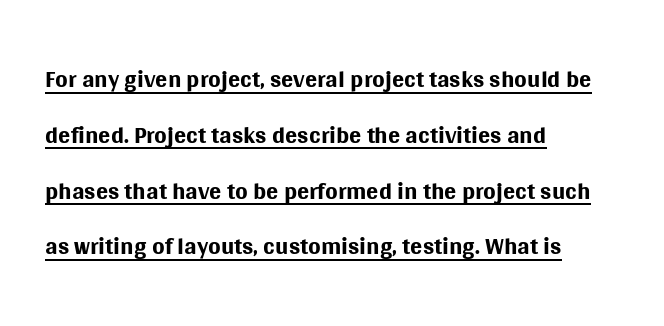
The image shows 36 px regular-weight sans-serif type, upright; set left-aligned, normal line spacing (1.55x), normal letter spacing, underlined; medium stroke contrast and a large x-height.
